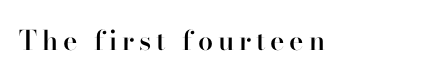
The image shows 27 px text type, upright; set not underlined.
